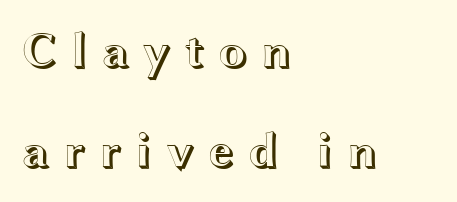
{"italic": "no", "width": "wide", "x_height": "medium", "monospaced": "no", "underline": "no", "align": "left", "line_spacing": "loose", "line_spacing_ratio": 2.05, "letter_spacing": "wide", "letter_spacing_em": 0.26, "glyph_px": 49}
